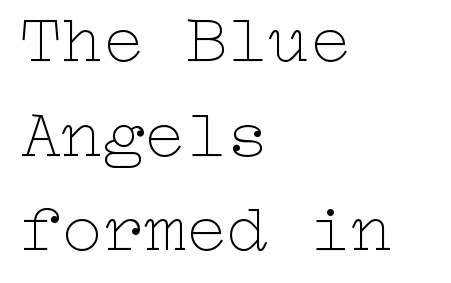
{"italic": "no", "bold": "no", "weight": "thin", "width": "wide", "stroke_contrast": "low", "x_height": "medium", "underline": "no", "align": "left", "line_spacing": "normal", "line_spacing_ratio": 1.37, "letter_spacing": "normal", "letter_spacing_em": 0.0, "glyph_px": 69}
